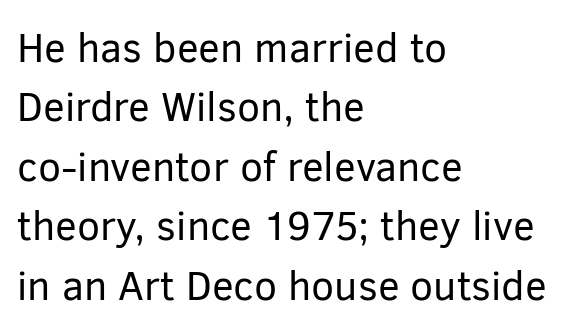
Q: Is the text bold? A: No.
Q: Is the text italic (slanted)? A: No, it is upright.
Q: Is the typeface a serif or a sans-serif typeface? A: Sans-serif.
Q: Is the text underlined? A: No.
Q: How is the paragraph aligned? A: Left-aligned.
Q: Is the spacing between letters normal or unusually wide? A: Normal.
Q: Is the spacing between lines tight, normal or loose? A: Normal.
Q: Width (condensed, normal, or wide)? A: Normal.
Q: Stroke contrast? A: Low.
Q: x-height? A: Medium.
Q: Monospaced? A: No.
